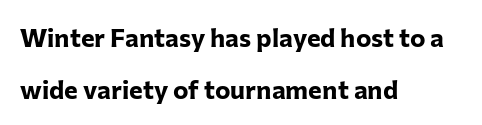
The image shows 26 px bold type, upright; set left-aligned, loose line spacing (1.99x), normal letter spacing, not underlined.
